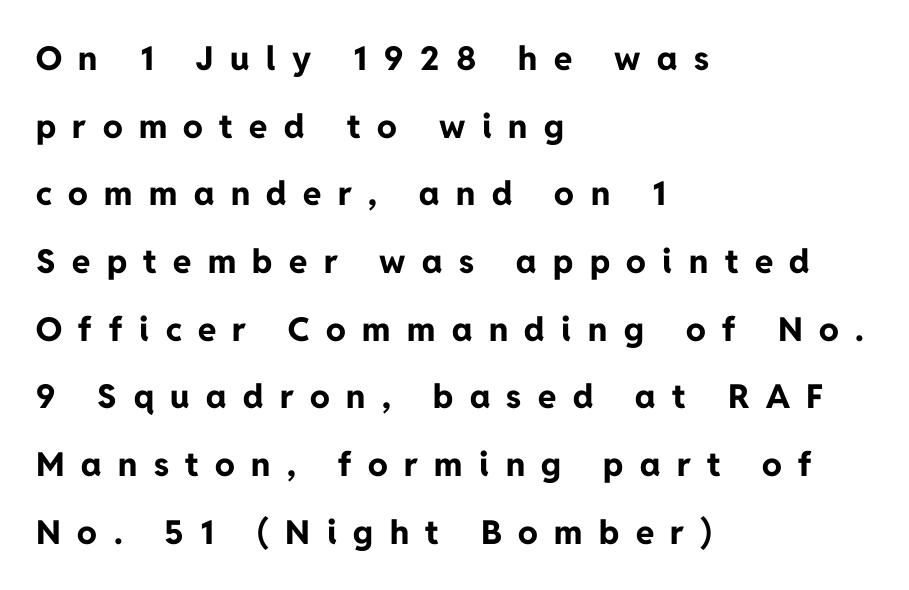
Q: Is the text bold? A: Yes.
Q: Is the text italic (slanted)? A: No, it is upright.
Q: Is the typeface a serif or a sans-serif typeface? A: Sans-serif.
Q: Is the text underlined? A: No.
Q: How is the paragraph aligned? A: Left-aligned.
Q: Is the spacing between letters normal or unusually wide? A: Unusually wide.
Q: Is the spacing between lines tight, normal or loose? A: Loose.
Q: Width (condensed, normal, or wide)? A: Normal.
Q: Stroke contrast? A: Low.
Q: x-height? A: Medium.
Q: Monospaced? A: No.
